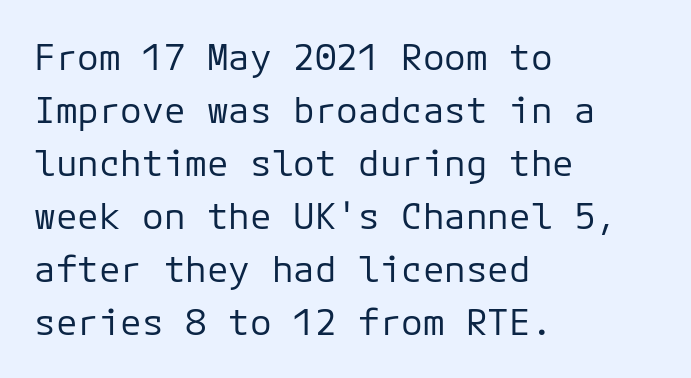
{"serif": "no", "italic": "no", "bold": "no", "weight": "regular", "width": "normal", "stroke_contrast": "low", "x_height": "medium", "monospaced": "yes", "underline": "no", "align": "left", "line_spacing": "normal", "line_spacing_ratio": 1.47, "letter_spacing": "normal", "letter_spacing_em": 0.0, "glyph_px": 36}
